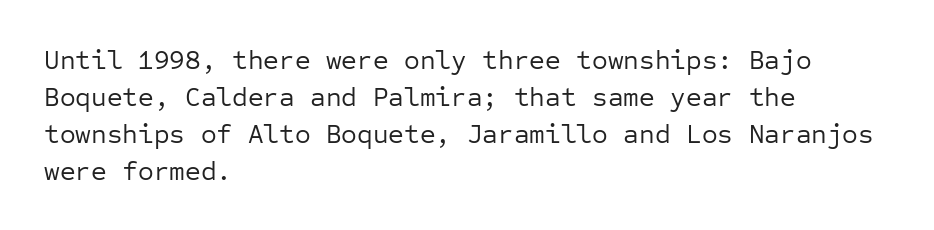
The image shows 27 px text type, upright; set left-aligned, normal line spacing (1.37x), normal letter spacing, not underlined.
